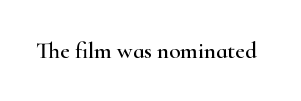
Each word holds together tightly as a unit, with standard inter-letter gaps. Posture: upright roman. The specimen omits any rule beneath the text block's lines.
